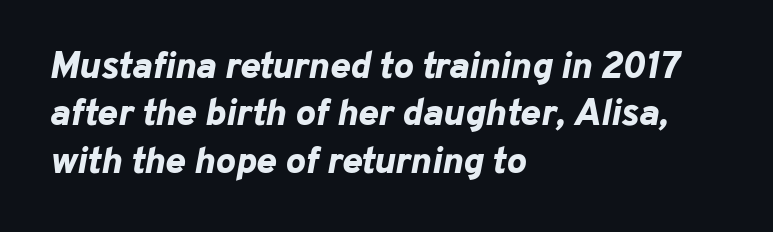
The image shows 38 px bold type, italic (leaning right); set left-aligned, normal line spacing (1.25x), normal letter spacing, not underlined; low stroke contrast and a medium x-height.
